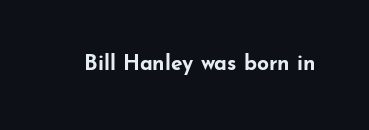
The image shows 21 px bold type, upright; set normal letter spacing, not underlined.
